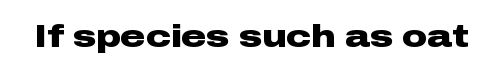
Think of a printed novel: that variable character pitch is what you see here. Unlike a traditional serif, this face leaves its strokes unadorned. This rendering leaves character spacing at its baseline value. Set as a true bold cut, around the 700 mark.
